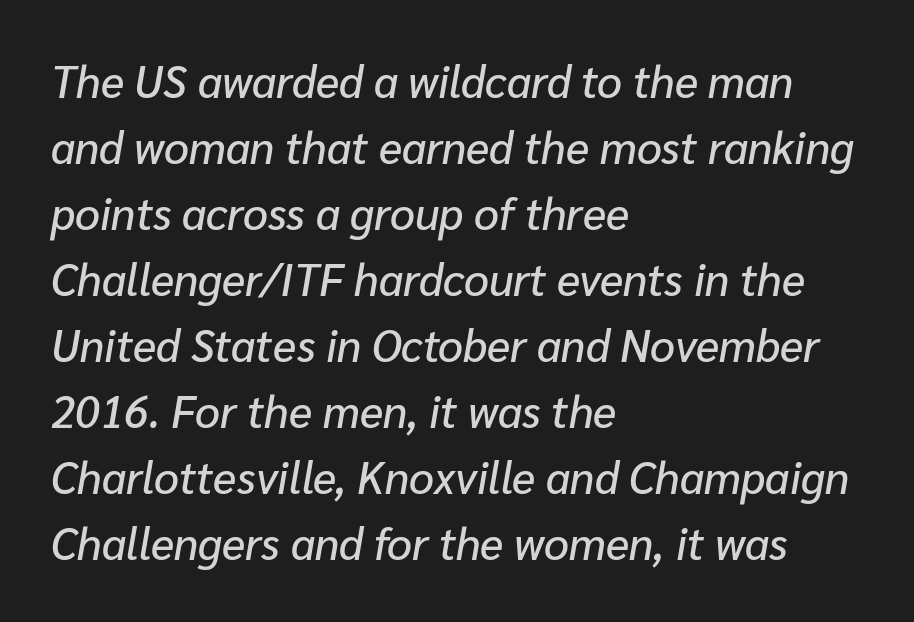
{"italic": "yes", "lean": "right", "slant_degrees": 10, "width": "normal", "stroke_contrast": "low", "x_height": "medium", "monospaced": "no", "underline": "no", "align": "left", "line_spacing": "normal", "line_spacing_ratio": 1.5, "letter_spacing": "normal", "letter_spacing_em": 0.0, "glyph_px": 44}
